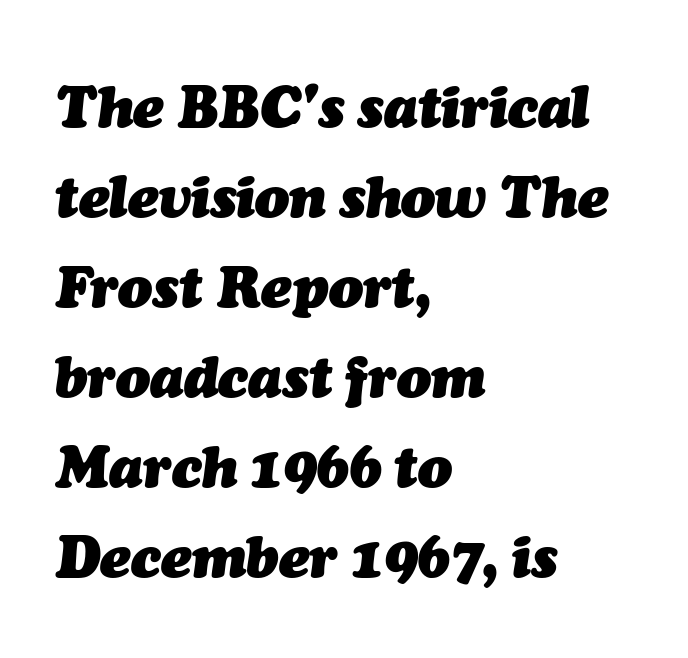
There is no visible air inserted between adjacent glyphs. The designer left line spacing at the default. You could not count columns in this text — the font is proportionally spaced. Has an underline been added? It has not. Line beginnings align vertically; line endings do not. An italicized treatment has been applied to the whole sample.
